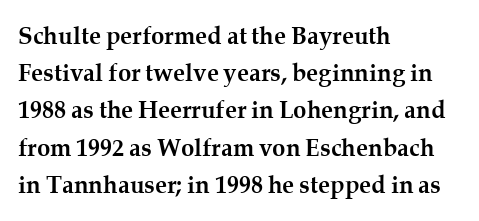
The passage shown has conventional tracking throughout. Underline: absent. The lines in this sample share a left origin and differ only in where they stop. These lines carry a lot of weight — the face is fully bold. Leading: standard. Characters remain perfectly vertical along every line.
